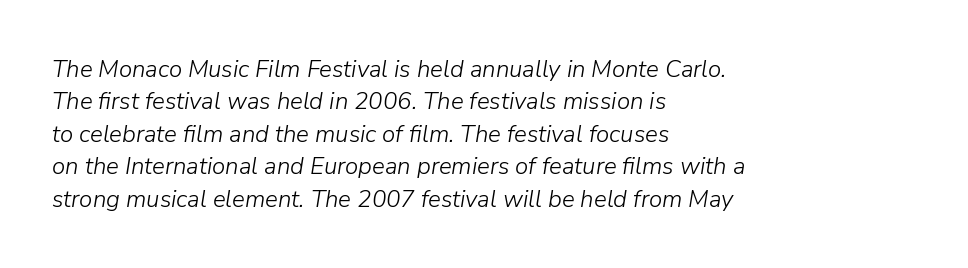
Q: Is the text bold? A: No.
Q: Is the text italic (slanted)? A: Yes, it leans right by about 9 degrees.
Q: Is the text underlined? A: No.
Q: How is the paragraph aligned? A: Left-aligned.
Q: Is the spacing between letters normal or unusually wide? A: Normal.
Q: Is the spacing between lines tight, normal or loose? A: Normal.
